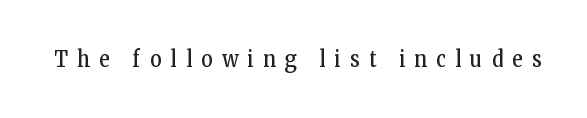
{"italic": "no", "bold": "no", "underline": "no", "letter_spacing": "wide", "letter_spacing_em": 0.43, "glyph_px": 22}
